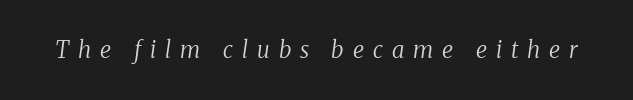
The image shows 23 px text type, italic (leaning right); set unusually wide letter spacing (+0.39 em), not underlined.
